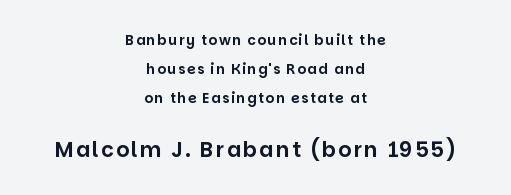
{"italic": "no", "underline": "no", "align": "center", "line_spacing": "loose", "line_spacing_ratio": 2.07, "larger_block": "second", "size_ratio": 1.5, "glyph_px": 21}
